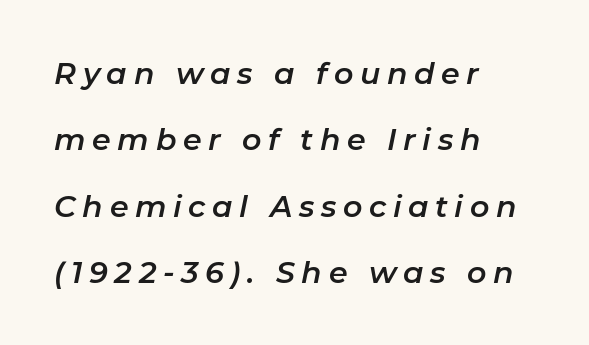
Q: Is the text italic (slanted)? A: Yes, it leans right by about 11 degrees.
Q: Is the text underlined? A: No.
Q: How is the paragraph aligned? A: Left-aligned.
Q: Is the spacing between letters normal or unusually wide? A: Unusually wide.
Q: Is the spacing between lines tight, normal or loose? A: Loose.
Q: Width (condensed, normal, or wide)? A: Normal.
Q: Stroke contrast? A: Low.
Q: x-height? A: Medium.
Q: Monospaced? A: No.
